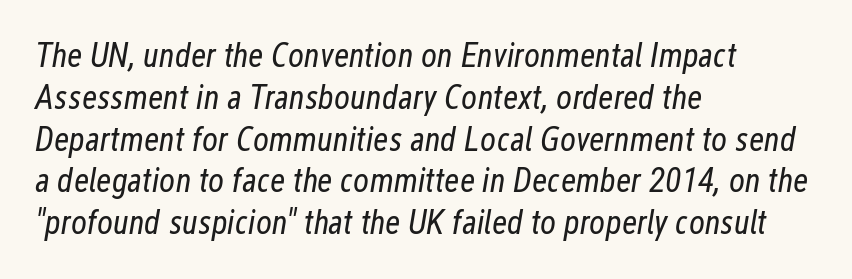
Look at the tracking — it's just the regular setting, nothing added. The specimen omits any rule beneath the text block's lines. The rendering uses natural spacing where letterforms have individual widths. Horizontally, the lines are justified to the leading edge only. Nothing heavy about these letters — not bold at all.
